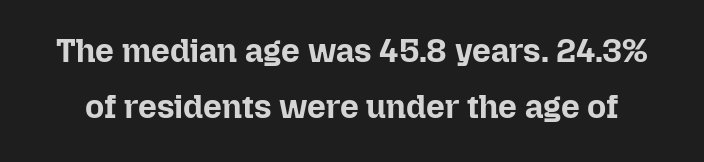
{"italic": "no", "bold": "yes", "weight": "bold", "width": "normal", "stroke_contrast": "low", "x_height": "medium", "monospaced": "no", "underline": "no", "line_spacing": "normal", "line_spacing_ratio": 1.69, "letter_spacing": "normal", "letter_spacing_em": 0.0, "glyph_px": 33}
